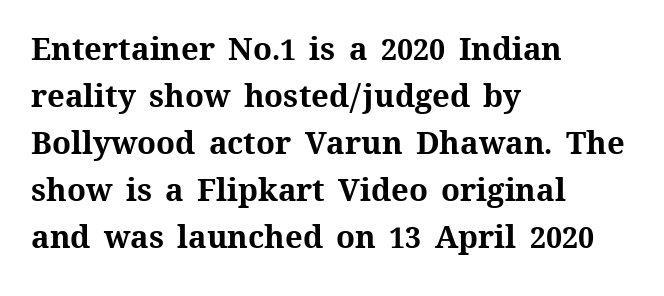
The image shows 31 px bold type, upright; set left-aligned, normal line spacing (1.52x), normal letter spacing, not underlined; medium stroke contrast and a medium x-height.
